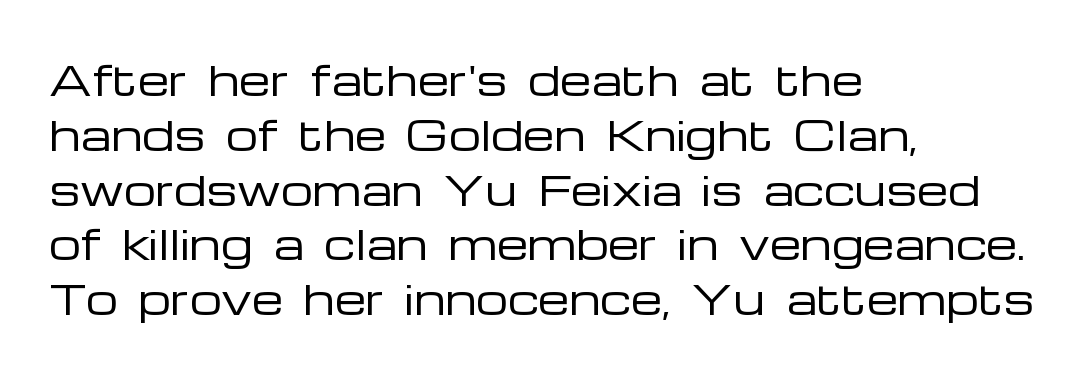
{"serif": "no", "italic": "no", "bold": "no", "weight": "regular", "width": "wide", "stroke_contrast": "low", "x_height": "medium", "monospaced": "no", "underline": "no", "align": "left", "line_spacing": "normal", "line_spacing_ratio": 1.37, "letter_spacing": "normal", "letter_spacing_em": 0.0, "glyph_px": 40}
